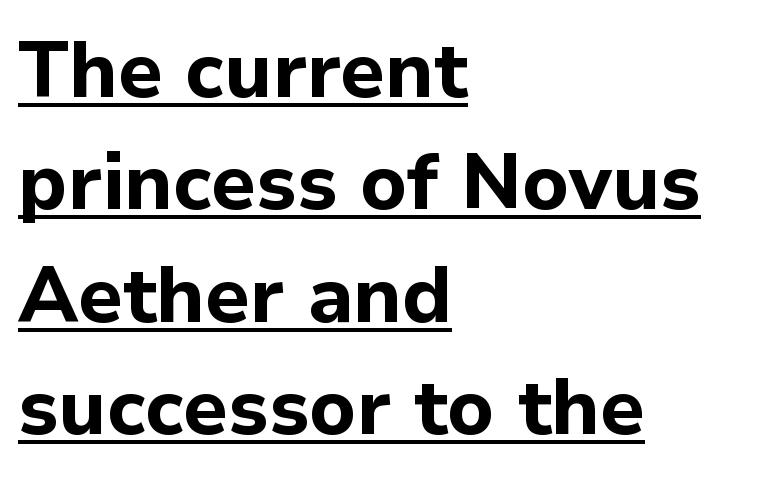
Q: Is the text bold? A: Yes.
Q: Is the text italic (slanted)? A: No, it is upright.
Q: Is the typeface a serif or a sans-serif typeface? A: Sans-serif.
Q: Is the text underlined? A: Yes.
Q: How is the paragraph aligned? A: Left-aligned.
Q: Is the spacing between letters normal or unusually wide? A: Normal.
Q: Is the spacing between lines tight, normal or loose? A: Normal.
Q: Width (condensed, normal, or wide)? A: Normal.
Q: Stroke contrast? A: Low.
Q: x-height? A: Medium.
Q: Monospaced? A: No.
